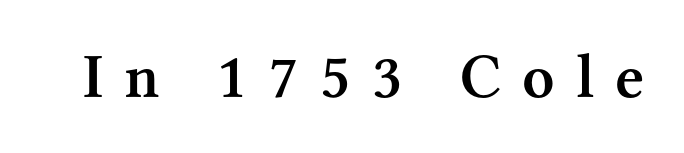
Q: Is the text bold? A: Semi-bold.
Q: Is the text italic (slanted)? A: No, it is upright.
Q: Is the typeface a serif or a sans-serif typeface? A: Serif.
Q: Is the text underlined? A: No.
Q: Is the spacing between letters normal or unusually wide? A: Unusually wide.
Q: Width (condensed, normal, or wide)? A: Normal.
Q: Stroke contrast? A: Medium.
Q: x-height? A: Medium.
Q: Monospaced? A: No.
